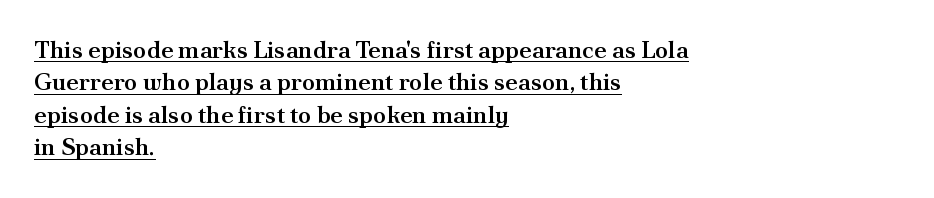
Q: Is the text bold? A: Semi-bold.
Q: Is the text italic (slanted)? A: No, it is upright.
Q: Is the text underlined? A: Yes.
Q: How is the paragraph aligned? A: Left-aligned.
Q: Is the spacing between letters normal or unusually wide? A: Normal.
Q: Is the spacing between lines tight, normal or loose? A: Normal.
